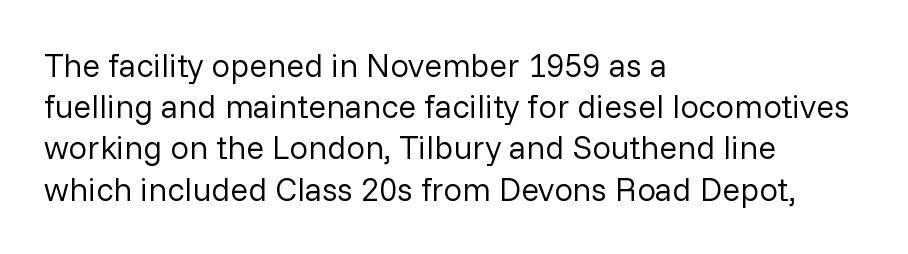
Q: Is the text bold? A: No.
Q: Is the text italic (slanted)? A: No, it is upright.
Q: Is the typeface a serif or a sans-serif typeface? A: Sans-serif.
Q: Is the text underlined? A: No.
Q: How is the paragraph aligned? A: Left-aligned.
Q: Is the spacing between letters normal or unusually wide? A: Normal.
Q: Is the spacing between lines tight, normal or loose? A: Normal.
Q: Width (condensed, normal, or wide)? A: Normal.
Q: Stroke contrast? A: Low.
Q: x-height? A: Medium.
Q: Monospaced? A: No.
